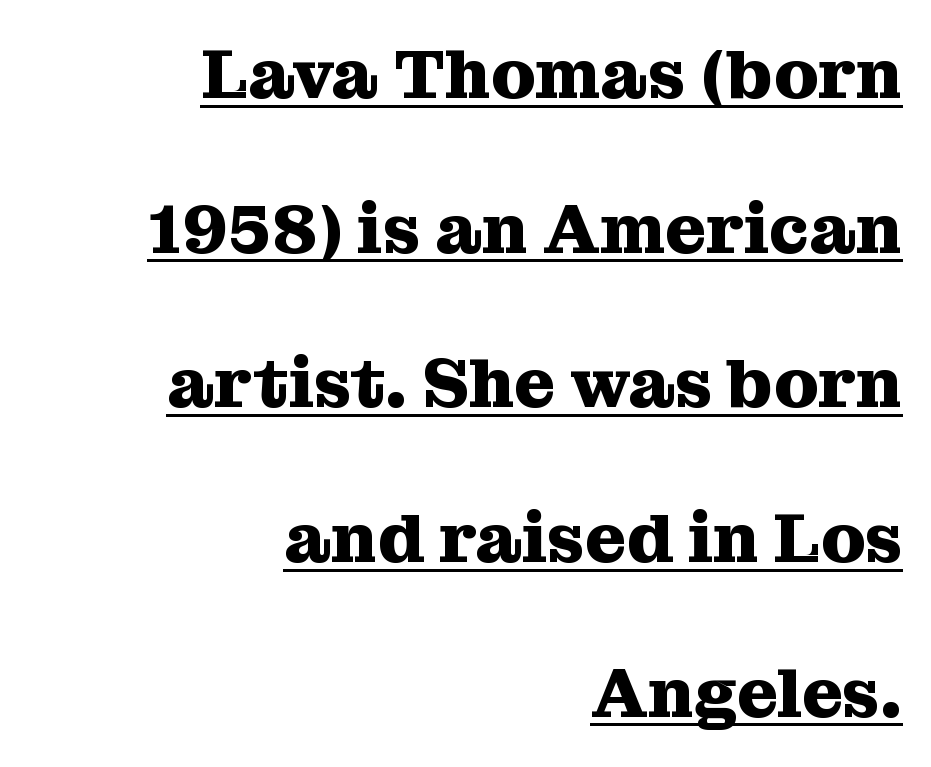
The image shows 70 px heavy serif type, upright; set right-aligned, loose line spacing (2.21x), normal letter spacing, underlined; medium stroke contrast and a medium x-height.
